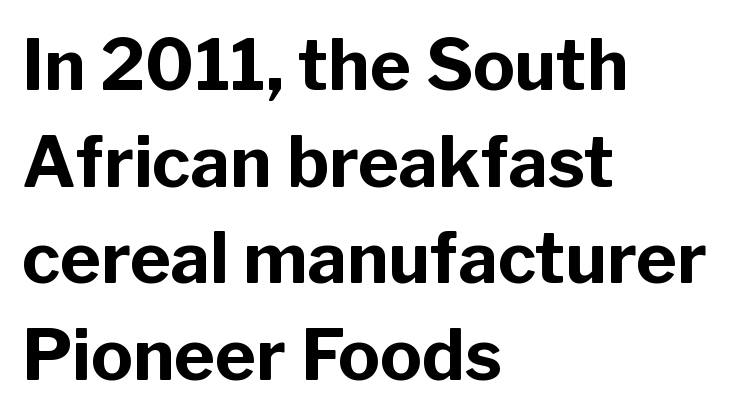
Q: Is the text bold? A: Yes.
Q: Is the text italic (slanted)? A: No, it is upright.
Q: Is the typeface a serif or a sans-serif typeface? A: Sans-serif.
Q: Is the text underlined? A: No.
Q: How is the paragraph aligned? A: Left-aligned.
Q: Is the spacing between letters normal or unusually wide? A: Normal.
Q: Is the spacing between lines tight, normal or loose? A: Normal.
Q: Width (condensed, normal, or wide)? A: Normal.
Q: Stroke contrast? A: Low.
Q: x-height? A: Medium.
Q: Monospaced? A: No.
